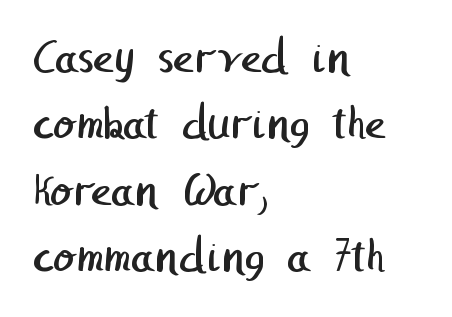
{"serif": "no", "bold": "no", "weight": "regular", "width": "normal", "stroke_contrast": "low", "x_height": "medium", "underline": "no", "align": "left", "line_spacing": "normal", "line_spacing_ratio": 1.33, "letter_spacing": "normal", "letter_spacing_em": 0.0, "glyph_px": 50}
